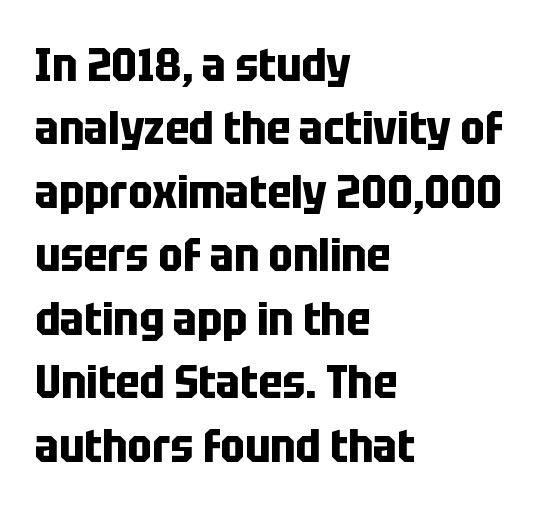
{"serif": "no", "italic": "no", "bold": "yes", "weight": "bold", "width": "condensed", "stroke_contrast": "low", "x_height": "large", "monospaced": "no", "underline": "no", "align": "left", "line_spacing": "normal", "line_spacing_ratio": 1.38, "letter_spacing": "normal", "letter_spacing_em": 0.0, "glyph_px": 46}
